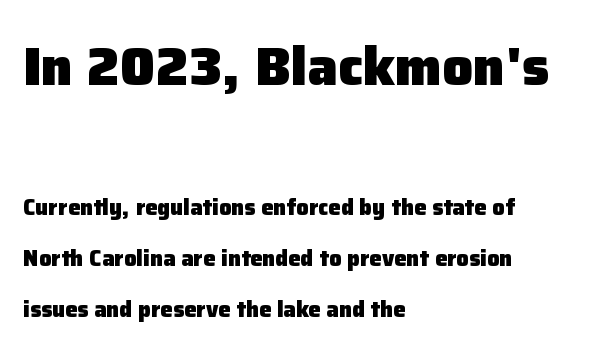
Q: Is the text bold? A: Yes.
Q: Is the text italic (slanted)? A: No, it is upright.
Q: Is the typeface a serif or a sans-serif typeface? A: Sans-serif.
Q: Is the text underlined? A: No.
Q: How is the paragraph aligned? A: Left-aligned.
Q: Is the spacing between letters normal or unusually wide? A: Normal.
Q: Is the spacing between lines tight, normal or loose? A: Loose.
Q: Which block of text is set in a larger size, the first (top) or the second (bottom)? A: The first (top) one.
Q: Width (condensed, normal, or wide)? A: Normal.
Q: Stroke contrast? A: Low.
Q: x-height? A: Medium.
Q: Monospaced? A: No.
